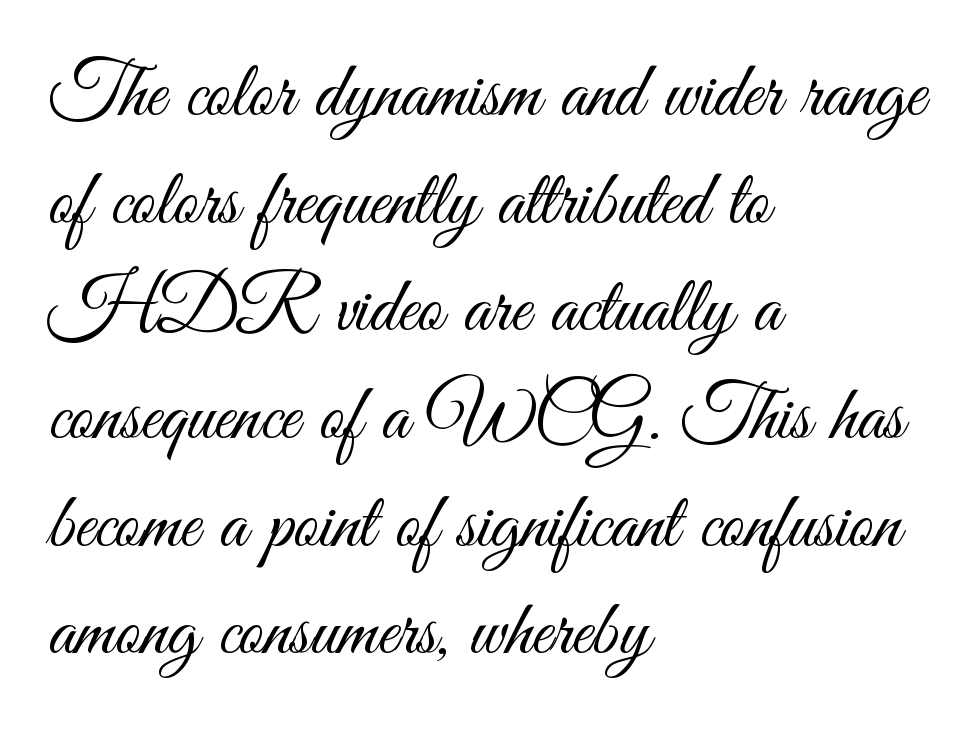
{"serif": "no", "bold": "no", "weight": "light", "width": "condensed", "stroke_contrast": "medium", "x_height": "small", "monospaced": "no", "underline": "no", "align": "left", "line_spacing": "normal", "line_spacing_ratio": 1.38, "letter_spacing": "normal", "letter_spacing_em": 0.0, "glyph_px": 78}
